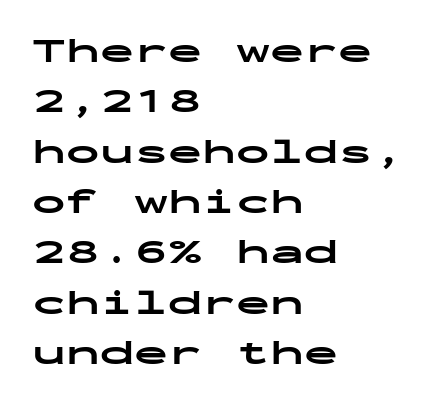
{"serif": "no", "italic": "no", "bold": "yes", "weight": "bold", "width": "wide", "stroke_contrast": "low", "x_height": "medium", "monospaced": "yes", "underline": "no", "align": "left", "line_spacing": "normal", "line_spacing_ratio": 1.48, "letter_spacing": "normal", "letter_spacing_em": 0.0, "glyph_px": 34}
